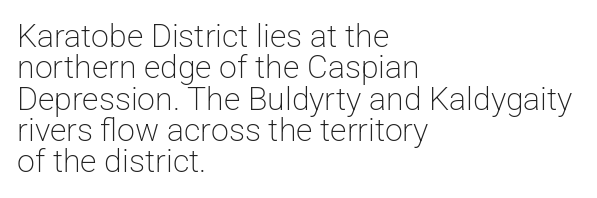
{"serif": "no", "italic": "no", "bold": "no", "weight": "light", "width": "normal", "stroke_contrast": "low", "x_height": "medium", "monospaced": "no", "underline": "no", "align": "left", "line_spacing": "tight", "line_spacing_ratio": 0.98, "letter_spacing": "normal", "letter_spacing_em": 0.0, "glyph_px": 32}
